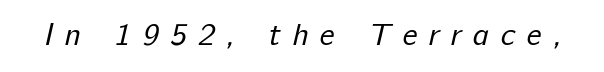
{"serif": "no", "bold": "no", "weight": "regular", "width": "normal", "stroke_contrast": "low", "x_height": "medium", "monospaced": "no", "underline": "no", "letter_spacing": "wide", "letter_spacing_em": 0.37, "glyph_px": 31}
